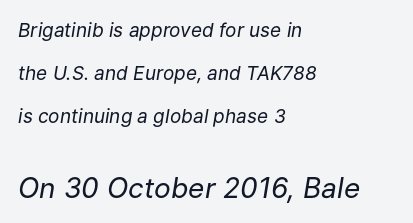
Words appear dense and cohesive because spacing is normal. Stem width sits at or under what a default text font uses. The specimen reads as italic at a glance. Two sizes are in play, and the larger belongs to the second block.
